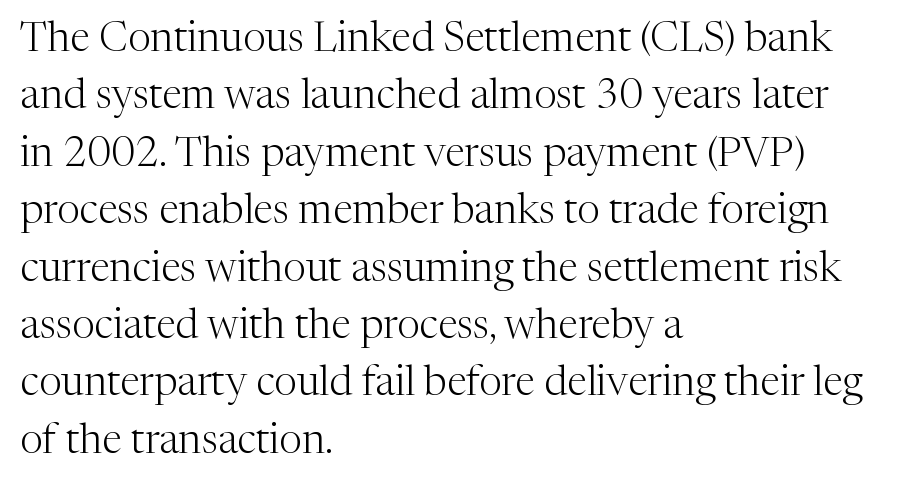
{"serif": "yes", "italic": "no", "bold": "no", "weight": "light", "width": "normal", "stroke_contrast": "medium", "x_height": "medium", "monospaced": "no", "underline": "no", "align": "left", "line_spacing": "normal", "line_spacing_ratio": 1.4, "letter_spacing": "normal", "letter_spacing_em": 0.0, "glyph_px": 41}
